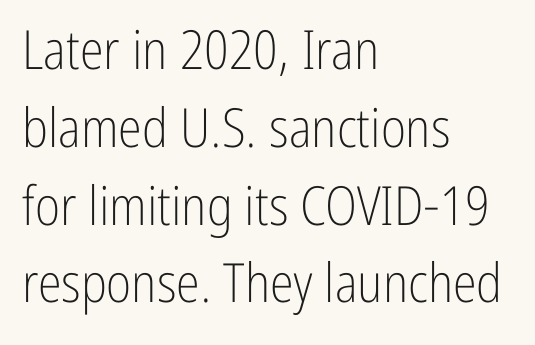
The image shows 54 px light, condensed sans-serif type, upright; set left-aligned, normal line spacing (1.44x), normal letter spacing, not underlined; low stroke contrast and a medium x-height.
